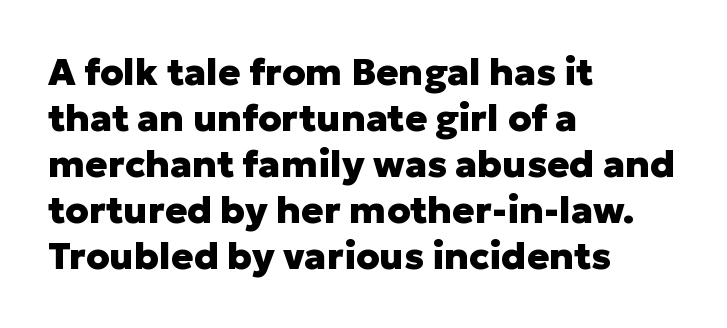
The image shows 37 px heavy sans-serif type, upright; set left-aligned, line spacing 1.24x, normal letter spacing, not underlined; low stroke contrast and a medium x-height.
